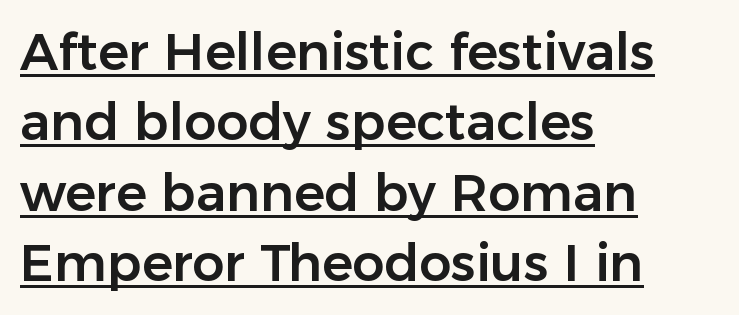
{"serif": "no", "italic": "no", "width": "normal", "stroke_contrast": "low", "x_height": "medium", "monospaced": "no", "underline": "yes", "align": "left", "line_spacing": "normal", "line_spacing_ratio": 1.38, "letter_spacing": "normal", "letter_spacing_em": 0.0, "glyph_px": 51}
